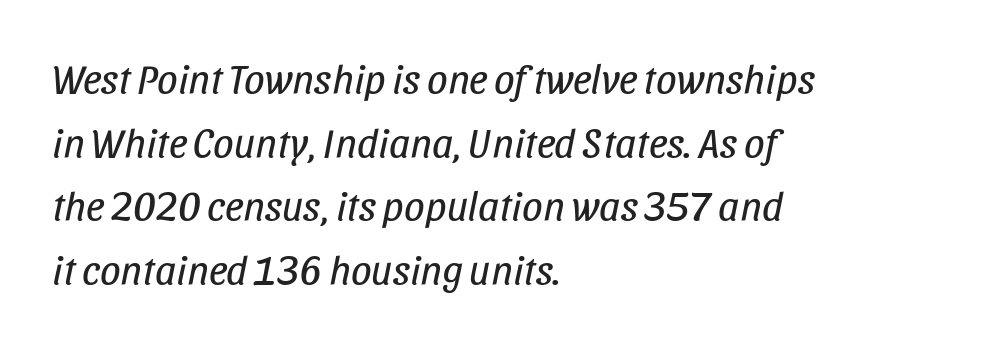
The axis of the letterforms is tilted away from vertical. The line texture is even and compact thanks to regular tracking. Descender tails drop into unmarked territory. All the whitespace from short lines collects on the right.
